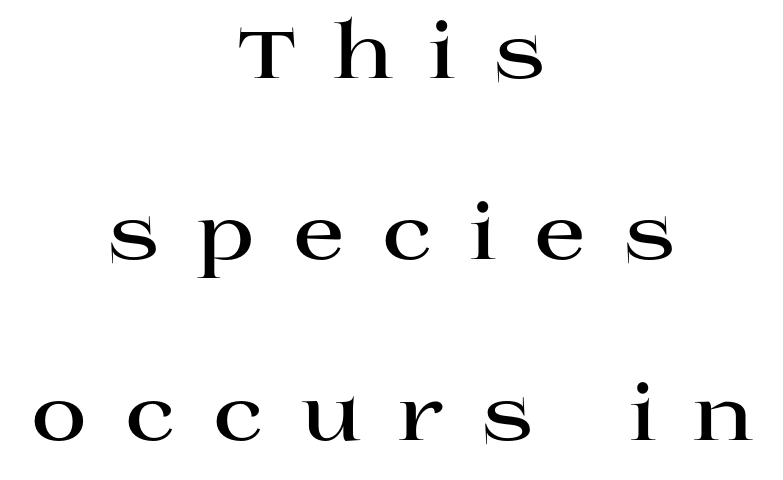
Q: Is the text bold? A: Yes.
Q: Is the text italic (slanted)? A: No, it is upright.
Q: Is the typeface a serif or a sans-serif typeface? A: Serif.
Q: Is the text underlined? A: No.
Q: How is the paragraph aligned? A: Centered.
Q: Is the spacing between letters normal or unusually wide? A: Unusually wide.
Q: Is the spacing between lines tight, normal or loose? A: Loose.
Q: Width (condensed, normal, or wide)? A: Wide.
Q: Stroke contrast? A: High.
Q: x-height? A: Large.
Q: Monospaced? A: No.
